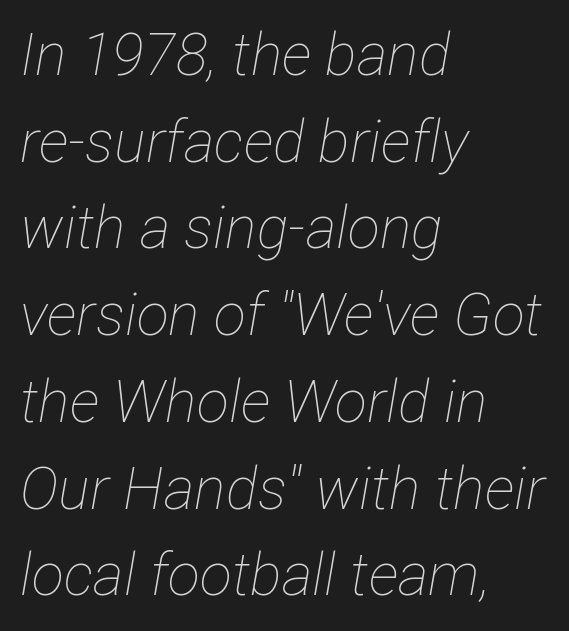
The image shows 59 px thin, condensed type, italic (leaning right); set left-aligned, normal line spacing (1.47x), normal letter spacing, not underlined; low stroke contrast and a medium x-height.
